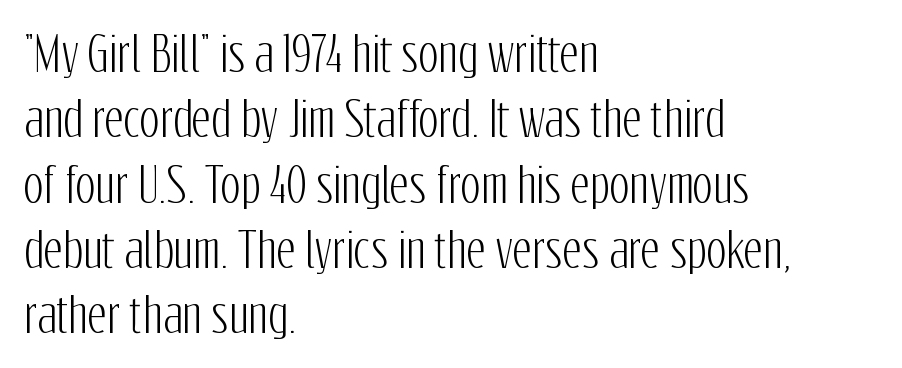
Q: Is the text italic (slanted)? A: No, it is upright.
Q: Is the typeface a serif or a sans-serif typeface? A: Sans-serif.
Q: Is the text underlined? A: No.
Q: How is the paragraph aligned? A: Left-aligned.
Q: Is the spacing between letters normal or unusually wide? A: Normal.
Q: Is the spacing between lines tight, normal or loose? A: Normal.
Q: Width (condensed, normal, or wide)? A: Condensed.
Q: Stroke contrast? A: Low.
Q: x-height? A: Medium.
Q: Monospaced? A: No.
